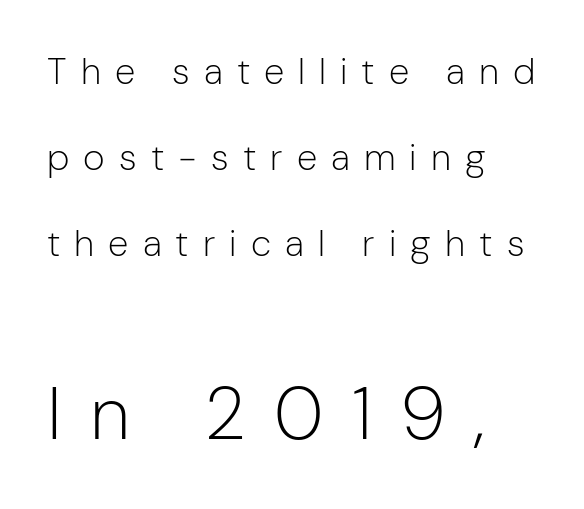
Q: Is the text bold? A: No.
Q: Is the text italic (slanted)? A: No, it is upright.
Q: Is the typeface a serif or a sans-serif typeface? A: Sans-serif.
Q: Is the text underlined? A: No.
Q: How is the paragraph aligned? A: Left-aligned.
Q: Is the spacing between letters normal or unusually wide? A: Unusually wide.
Q: Is the spacing between lines tight, normal or loose? A: Loose.
Q: Which block of text is set in a larger size, the first (top) or the second (bottom)? A: The second (bottom) one.
Q: Width (condensed, normal, or wide)? A: Normal.
Q: Stroke contrast? A: Low.
Q: x-height? A: Medium.
Q: Monospaced? A: No.
